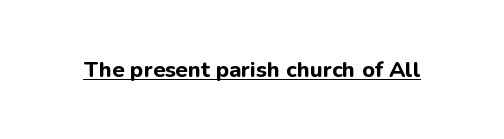
Q: Is the text bold? A: Yes.
Q: Is the text italic (slanted)? A: No, it is upright.
Q: Is the text underlined? A: Yes.
Q: Is the spacing between letters normal or unusually wide? A: Normal.
